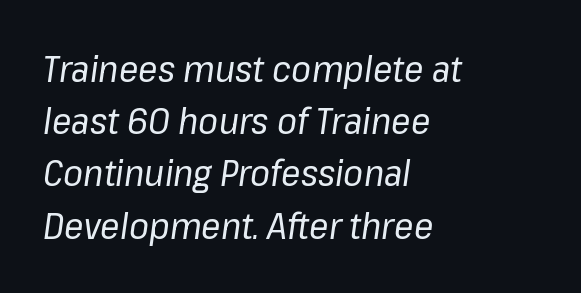
{"italic": "yes", "lean": "right", "slant_degrees": 8, "bold": "no", "weight": "regular", "width": "normal", "stroke_contrast": "low", "x_height": "medium", "monospaced": "no", "underline": "no", "align": "left", "line_spacing": "normal", "line_spacing_ratio": 1.45, "letter_spacing": "normal", "letter_spacing_em": 0.0, "glyph_px": 36}
